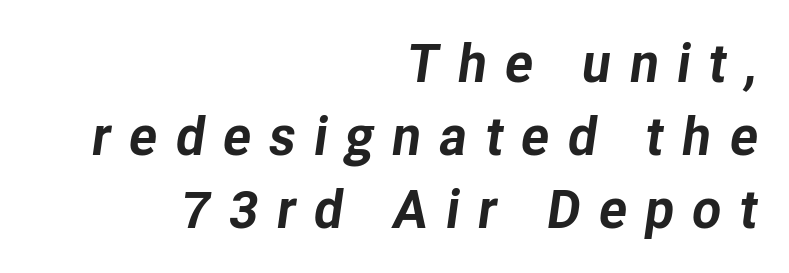
The image shows 54 px bold type, italic (leaning right); set right-aligned, normal line spacing (1.35x), unusually wide letter spacing (+0.33 em), not underlined; low stroke contrast and a medium x-height.
